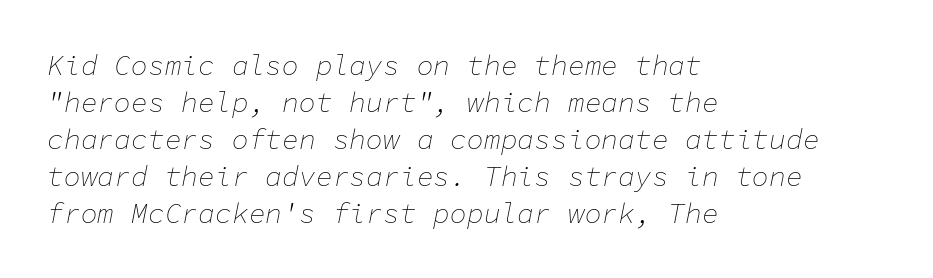
Underlining? Definitely not there. Left-aligned paragraph, ragged on the right. The axis of the letterforms is tilted away from vertical. You could count columns in this text — the font is strictly monospaced.
